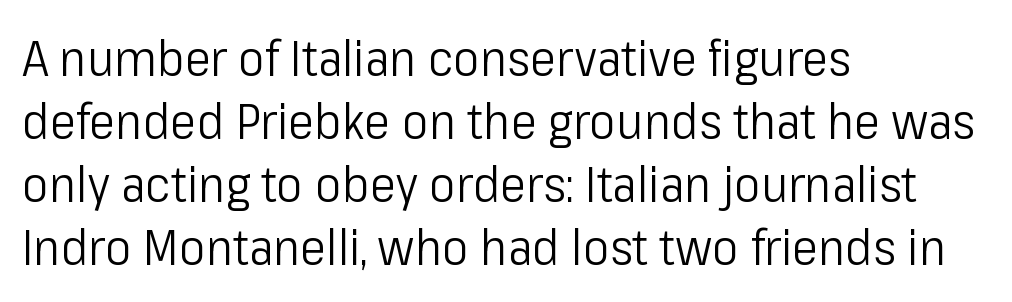
The face used here is proportionally spaced, like ordinary book or web type. The text was rendered using a sans face with plain stroke endings. The lines are quadded left. Tracking value appears to be zero — textbook default spacing. A clean baseline with only descenders dipping below it. Compared with a typical body face, this is equally light or lighter still.
